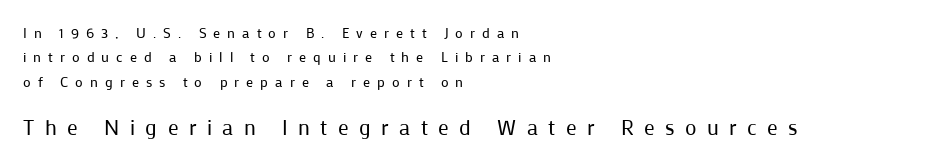
Counters stay open thanks to moderate or lighter strokes. The more generous point size was reserved for the lower chunk. Tracking here is generous; glyphs stand well apart from one another. Italic: no, the glyphs are upright roman. Alignment: flush left.
